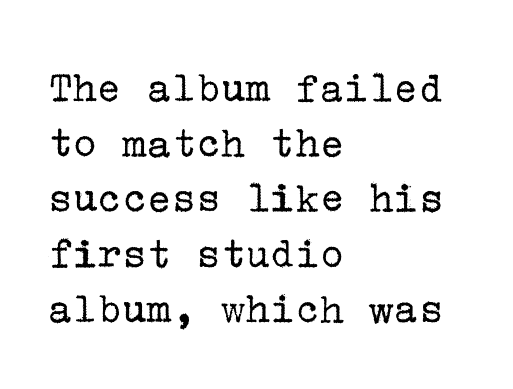
The image shows 46 px regular-weight serif type, upright; set left-aligned, line spacing 1.2x, normal letter spacing, not underlined; low stroke contrast and a medium x-height.
